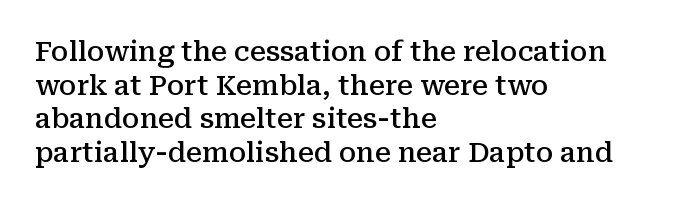
Does the copy run flush right? No — it runs flush left. The passage shown has conventional tracking throughout. Compared with an ordinary text face, these strokes are moderately heavier — a semibold. Unlike italic type, these characters show no tilt at all. No word sits above an underline.
